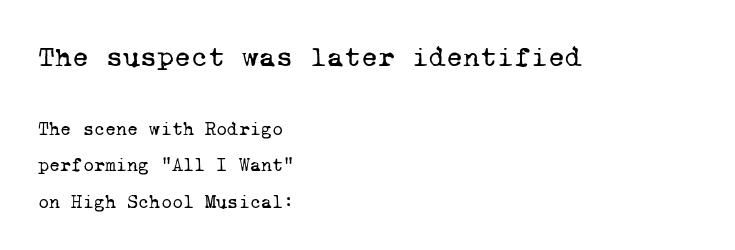
Q: Is the text bold? A: No.
Q: Is the typeface a serif or a sans-serif typeface? A: Serif.
Q: Is the text underlined? A: No.
Q: How is the paragraph aligned? A: Left-aligned.
Q: Is the spacing between letters normal or unusually wide? A: Normal.
Q: Is the spacing between lines tight, normal or loose? A: Loose.
Q: Which block of text is set in a larger size, the first (top) or the second (bottom)? A: The first (top) one.
Q: Width (condensed, normal, or wide)? A: Normal.
Q: Stroke contrast? A: Low.
Q: x-height? A: Medium.
Q: Monospaced? A: Yes.
